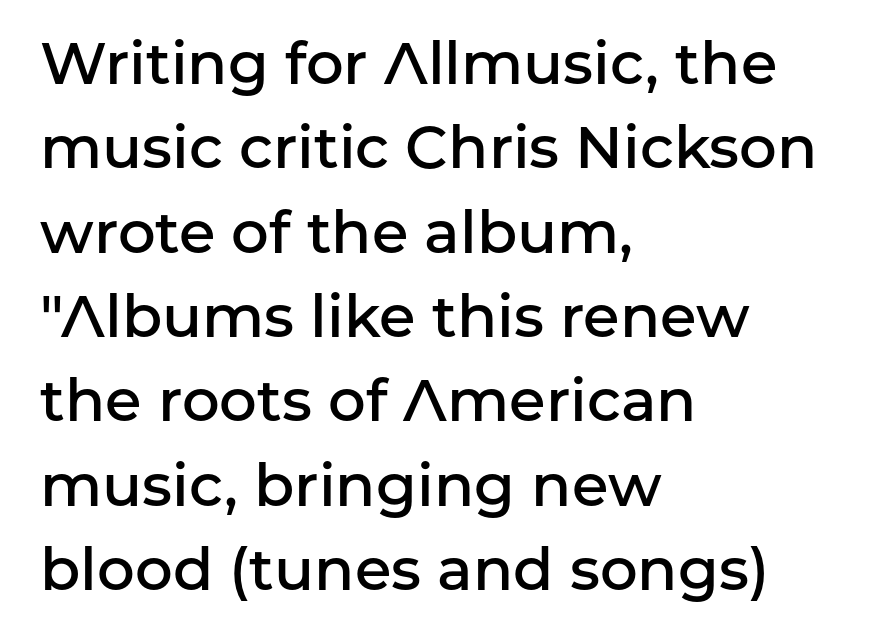
The image shows 59 px semibold sans-serif type, upright; set left-aligned, normal line spacing (1.43x), normal letter spacing, not underlined; low stroke contrast and a medium x-height.
